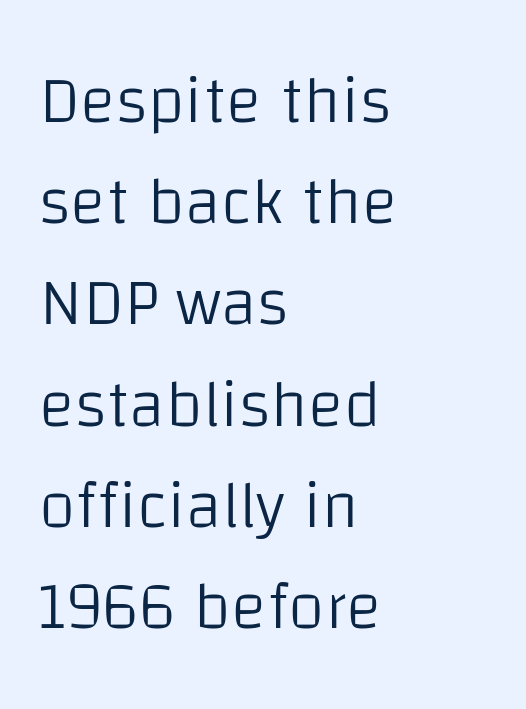
{"serif": "no", "italic": "no", "bold": "no", "weight": "light", "width": "normal", "stroke_contrast": "low", "x_height": "large", "monospaced": "no", "underline": "no", "align": "left", "line_spacing": "normal", "line_spacing_ratio": 1.51, "letter_spacing": "normal", "letter_spacing_em": 0.0, "glyph_px": 67}
